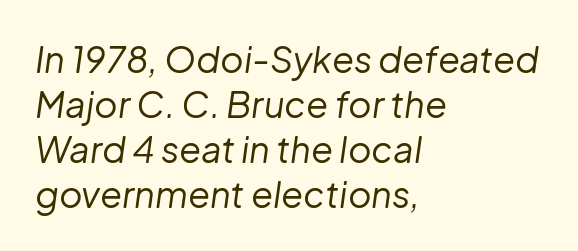
Q: Is the text bold? A: No.
Q: Is the text italic (slanted)? A: Yes, it leans right by about 8 degrees.
Q: Is the text underlined? A: No.
Q: How is the paragraph aligned? A: Left-aligned.
Q: Is the spacing between letters normal or unusually wide? A: Normal.
Q: Is the spacing between lines tight, normal or loose? A: Normal.
Q: Width (condensed, normal, or wide)? A: Normal.
Q: Stroke contrast? A: Low.
Q: x-height? A: Medium.
Q: Monospaced? A: No.
